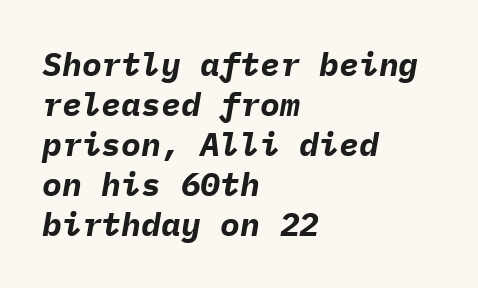
{"italic": "yes", "lean": "right", "slant_degrees": 9, "bold": "yes", "weight": "bold", "width": "normal", "stroke_contrast": "low", "x_height": "medium", "monospaced": "yes", "underline": "no", "align": "left", "line_spacing_ratio": 1.21, "letter_spacing": "normal", "letter_spacing_em": 0.0, "glyph_px": 33}
